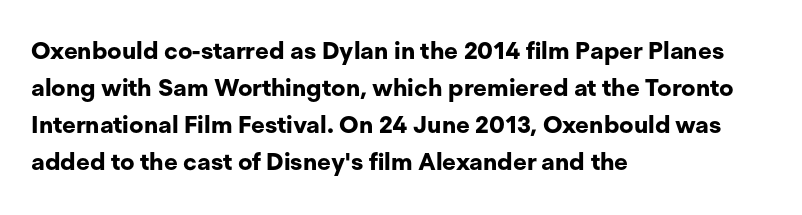
The image shows 24 px bold type, upright; set left-aligned, normal line spacing (1.54x), normal letter spacing, not underlined.
